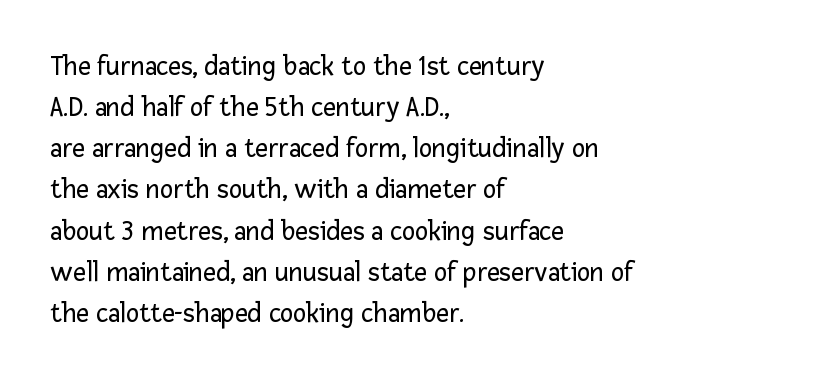
Q: Is the text bold? A: No.
Q: Is the text italic (slanted)? A: No, it is upright.
Q: Is the typeface a serif or a sans-serif typeface? A: Sans-serif.
Q: Is the text underlined? A: No.
Q: How is the paragraph aligned? A: Left-aligned.
Q: Is the spacing between letters normal or unusually wide? A: Normal.
Q: Is the spacing between lines tight, normal or loose? A: Normal.
Q: Width (condensed, normal, or wide)? A: Normal.
Q: Stroke contrast? A: Low.
Q: x-height? A: Medium.
Q: Monospaced? A: No.
